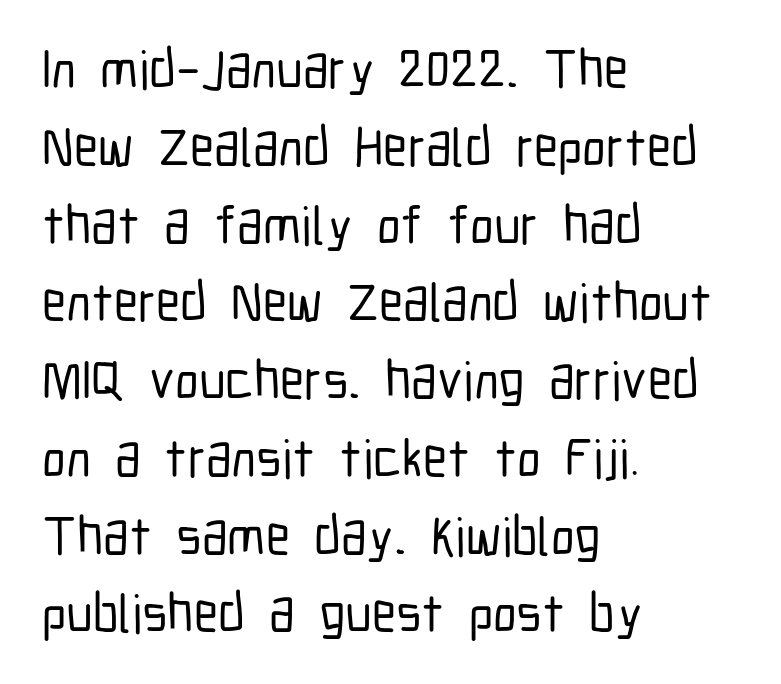
The image shows 54 px condensed sans-serif type, upright; set left-aligned, normal line spacing (1.44x), normal letter spacing, not underlined; low stroke contrast and a medium x-height.
